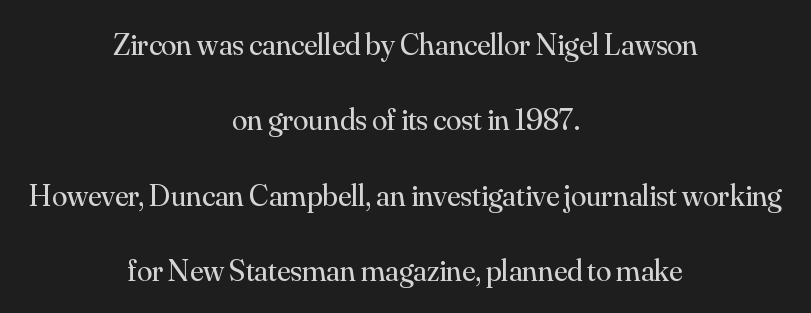
The image shows 31 px regular-weight serif type, upright; set centered, loose line spacing (2.43x), normal letter spacing, not underlined; medium stroke contrast and a small x-height.
